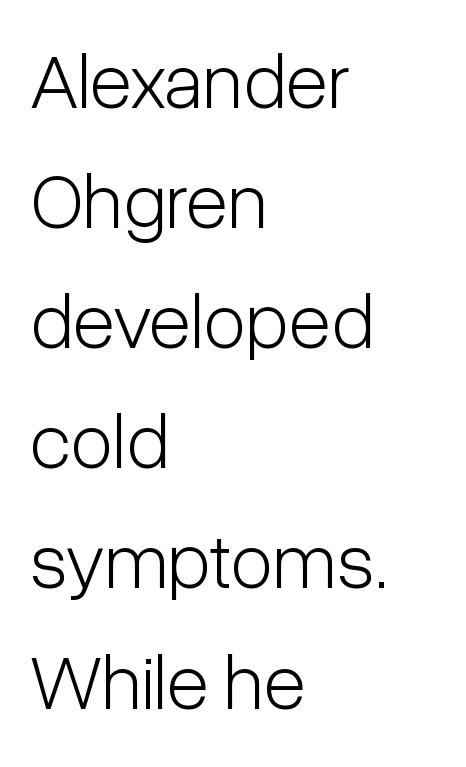
You could call the tracking neutral — neither tight nor loose. Looks like regular typesetting: each glyph gets only the width it needs. You can tell from the bare stems that sans-serif type was used. Nope, not italic — everything's standing straight. Lines of text with bare space underneath. The ragged edge is on the right, which tells us the setting is flush left.
